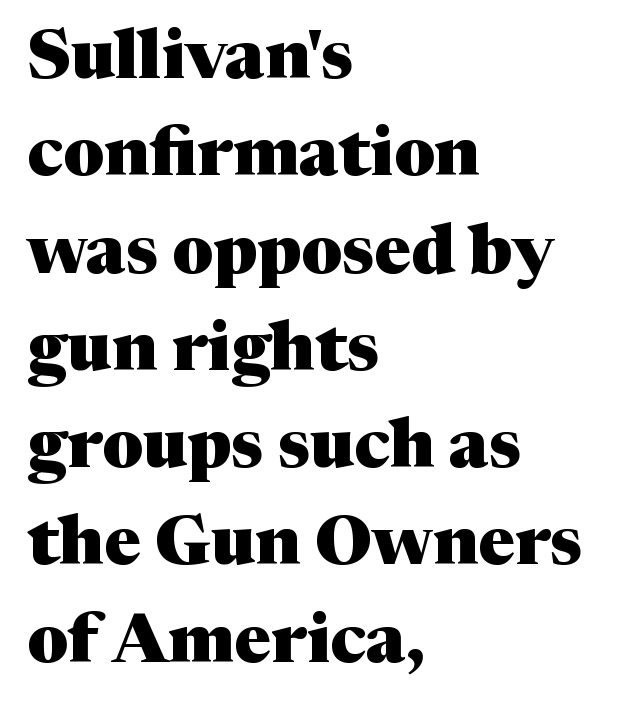
The image shows 69 px heavy serif type, upright; set left-aligned, normal line spacing (1.41x), normal letter spacing, not underlined; medium stroke contrast and a medium x-height.
